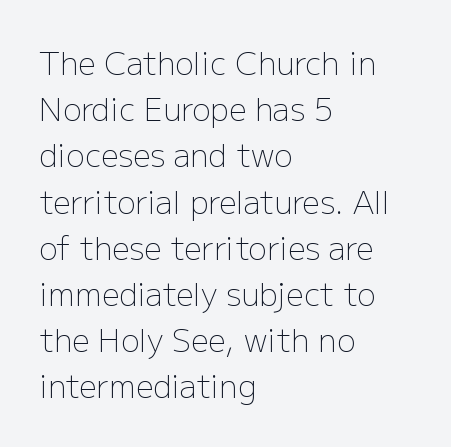
Q: Is the text bold? A: No.
Q: Is the text italic (slanted)? A: No, it is upright.
Q: Is the typeface a serif or a sans-serif typeface? A: Sans-serif.
Q: Is the text underlined? A: No.
Q: How is the paragraph aligned? A: Left-aligned.
Q: Is the spacing between letters normal or unusually wide? A: Normal.
Q: Is the spacing between lines tight, normal or loose? A: Normal.
Q: Width (condensed, normal, or wide)? A: Normal.
Q: Stroke contrast? A: Low.
Q: x-height? A: Medium.
Q: Monospaced? A: No.
